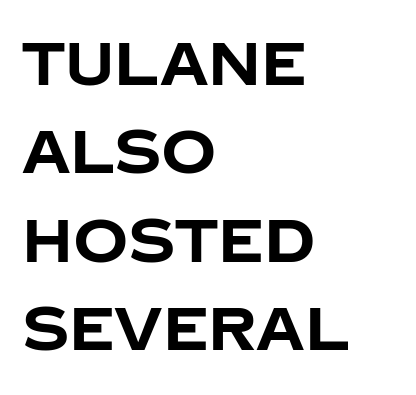
{"serif": "no", "italic": "no", "bold": "yes", "weight": "bold", "width": "normal", "stroke_contrast": "low", "x_height": "large", "monospaced": "no", "underline": "no", "align": "left", "line_spacing": "normal", "line_spacing_ratio": 1.45, "letter_spacing": "normal", "letter_spacing_em": 0.0, "glyph_px": 61}
